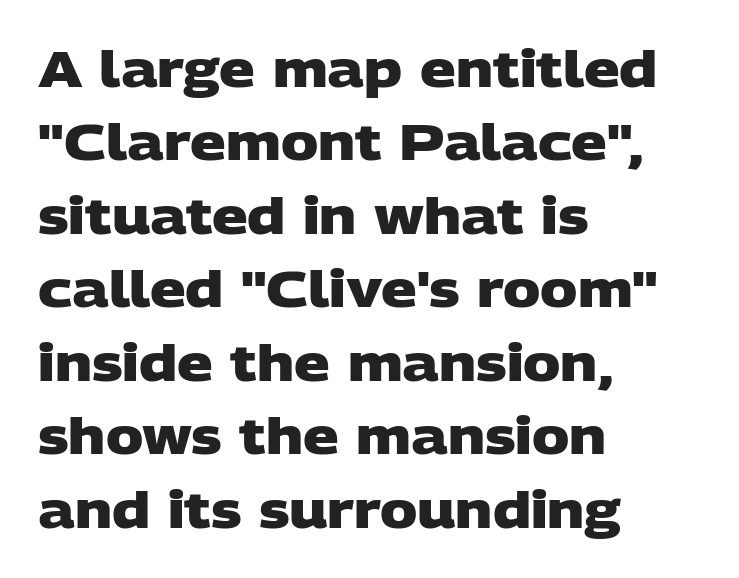
Q: Is the text bold? A: Yes.
Q: Is the typeface a serif or a sans-serif typeface? A: Sans-serif.
Q: Is the text underlined? A: No.
Q: How is the paragraph aligned? A: Left-aligned.
Q: Is the spacing between letters normal or unusually wide? A: Normal.
Q: Is the spacing between lines tight, normal or loose? A: Normal.
Q: Width (condensed, normal, or wide)? A: Wide.
Q: Stroke contrast? A: Low.
Q: x-height? A: Large.
Q: Monospaced? A: No.
